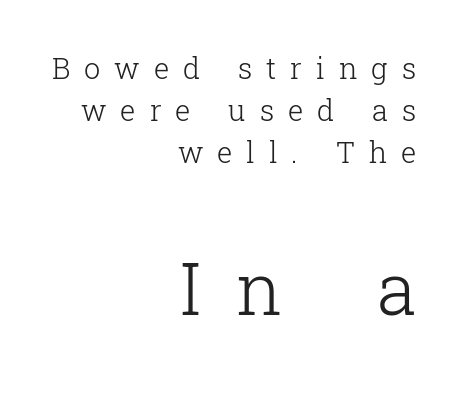
{"serif": "yes", "italic": "no", "bold": "no", "weight": "light", "width": "normal", "stroke_contrast": "low", "x_height": "medium", "monospaced": "no", "underline": "no", "align": "right", "line_spacing": "normal", "line_spacing_ratio": 1.45, "letter_spacing": "wide", "letter_spacing_em": 0.48, "larger_block": "second", "size_ratio": 2.48, "glyph_px": 72}
